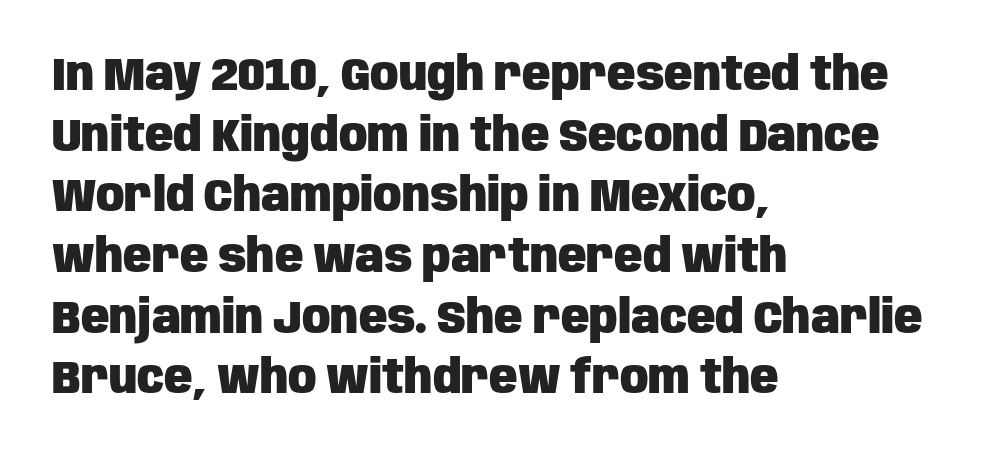
Q: Is the text bold? A: Yes.
Q: Is the text italic (slanted)? A: No, it is upright.
Q: Is the typeface a serif or a sans-serif typeface? A: Sans-serif.
Q: Is the text underlined? A: No.
Q: How is the paragraph aligned? A: Left-aligned.
Q: Is the spacing between letters normal or unusually wide? A: Normal.
Q: Is the spacing between lines tight, normal or loose? A: Normal.
Q: Width (condensed, normal, or wide)? A: Condensed.
Q: Stroke contrast? A: Low.
Q: x-height? A: Large.
Q: Monospaced? A: No.
